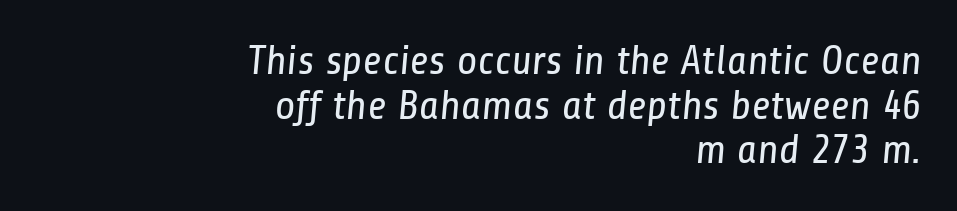
Q: Is the text bold? A: No.
Q: Is the typeface a serif or a sans-serif typeface? A: Sans-serif.
Q: Is the text underlined? A: No.
Q: How is the paragraph aligned? A: Right-aligned.
Q: Is the spacing between letters normal or unusually wide? A: Normal.
Q: Is the spacing between lines tight, normal or loose? A: Tight.
Q: Width (condensed, normal, or wide)? A: Condensed.
Q: Stroke contrast? A: Low.
Q: x-height? A: Medium.
Q: Monospaced? A: No.
